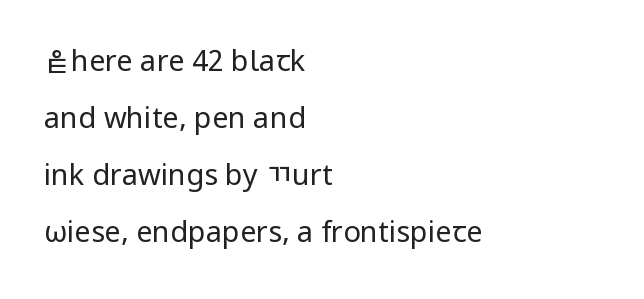
Q: Is the text bold? A: No.
Q: Is the text italic (slanted)? A: No, it is upright.
Q: Is the typeface a serif or a sans-serif typeface? A: Sans-serif.
Q: Is the text underlined? A: No.
Q: How is the paragraph aligned? A: Left-aligned.
Q: Is the spacing between letters normal or unusually wide? A: Normal.
Q: Is the spacing between lines tight, normal or loose? A: Loose.
Q: Width (condensed, normal, or wide)? A: Normal.
Q: Stroke contrast? A: Low.
Q: x-height? A: Medium.
Q: Monospaced? A: No.
